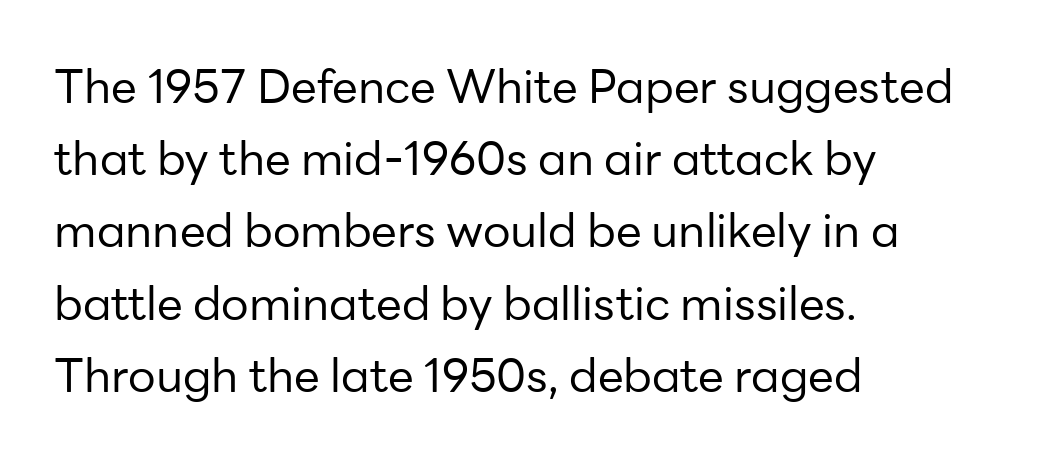
{"serif": "no", "italic": "no", "bold": "no", "weight": "regular", "width": "normal", "stroke_contrast": "low", "x_height": "medium", "monospaced": "no", "underline": "no", "align": "left", "line_spacing": "normal", "line_spacing_ratio": 1.57, "letter_spacing": "normal", "letter_spacing_em": 0.0, "glyph_px": 46}
